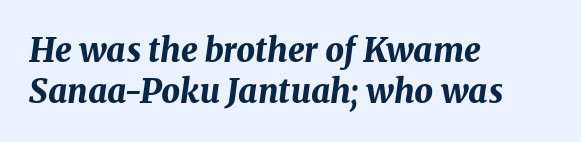
These lines stack with their left ends in a neat column. Tracking value appears to be zero — textbook default spacing. The sample has been set heavy, in full bold. Proportional: the letters do not fall into vertical columns. A bare baseline throughout the passage.
